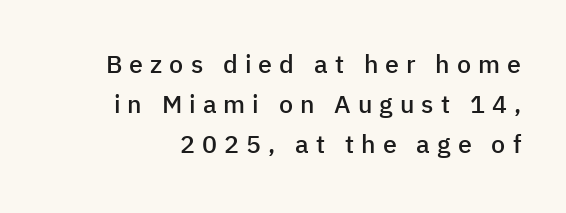
Emphasis by weight is partial: semibold. The lettering stays uniformly vertical, giving the passage a roman look. How are the letters spaced? Widely, with obvious added tracking. The block of text has a typical density, with ordinary space between rows. The string is rendered with underlining switched off.
